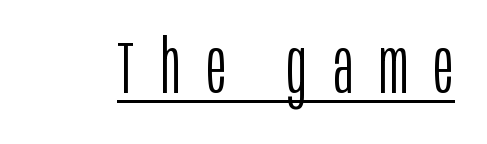
The horizontal fit of the characters is loose and conspicuously gappy. The font's upright variant was chosen for this text. The strokes carry an ordinary text weight at most. Here the designer chose a conventional face with non-uniform glyph widths. You can see a thin bar hugging the bottom of the glyphs.
